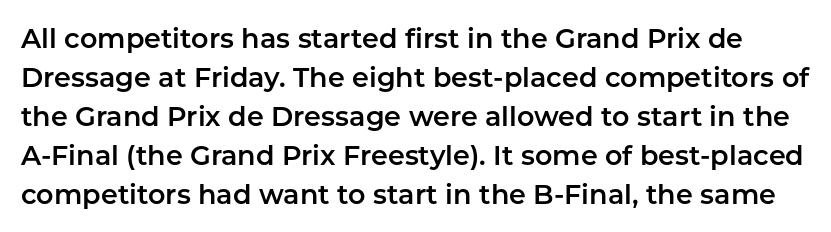
Q: Is the text italic (slanted)? A: No, it is upright.
Q: Is the text underlined? A: No.
Q: Is the spacing between letters normal or unusually wide? A: Normal.
Q: Is the spacing between lines tight, normal or loose? A: Normal.
